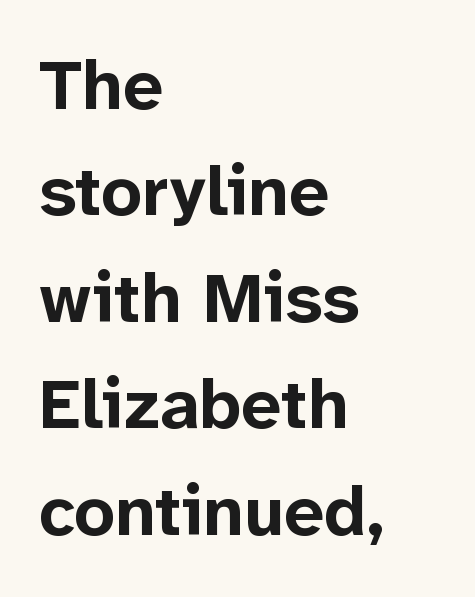
Q: Is the text bold? A: Yes.
Q: Is the text italic (slanted)? A: No, it is upright.
Q: Is the typeface a serif or a sans-serif typeface? A: Sans-serif.
Q: Is the text underlined? A: No.
Q: How is the paragraph aligned? A: Left-aligned.
Q: Is the spacing between letters normal or unusually wide? A: Normal.
Q: Is the spacing between lines tight, normal or loose? A: Normal.
Q: Width (condensed, normal, or wide)? A: Normal.
Q: Stroke contrast? A: Low.
Q: x-height? A: Medium.
Q: Monospaced? A: No.
